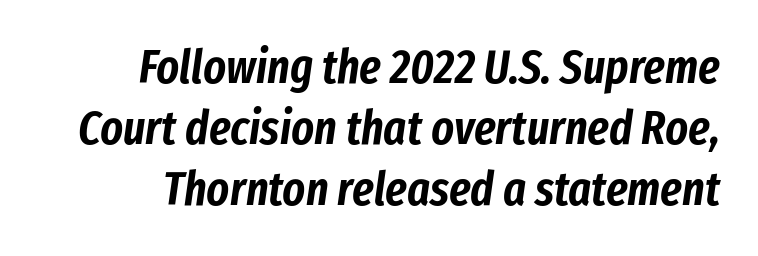
{"italic": "yes", "lean": "right", "slant_degrees": 8, "width": "condensed", "stroke_contrast": "low", "x_height": "medium", "monospaced": "no", "underline": "no", "line_spacing": "normal", "line_spacing_ratio": 1.27, "letter_spacing": "normal", "letter_spacing_em": 0.0, "glyph_px": 48}
